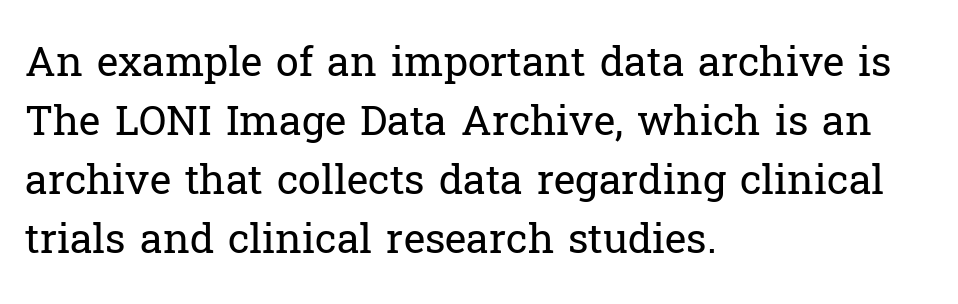
{"serif": "yes", "italic": "no", "bold": "no", "weight": "regular", "width": "normal", "stroke_contrast": "low", "x_height": "medium", "monospaced": "no", "underline": "no", "align": "left", "line_spacing": "normal", "line_spacing_ratio": 1.44, "letter_spacing": "normal", "letter_spacing_em": 0.0, "glyph_px": 41}
